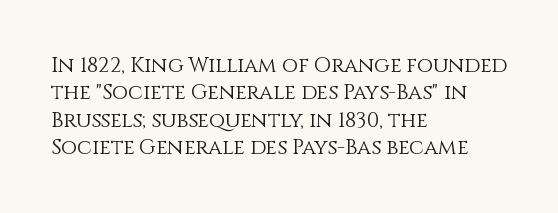
The image shows 21 px text type, upright; set left-aligned, normal line spacing (1.3x), normal letter spacing, not underlined.
